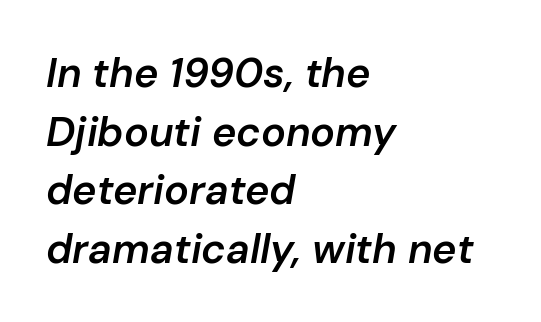
The image shows 41 px semibold type, italic (leaning right); set left-aligned, normal line spacing (1.43x), normal letter spacing, not underlined; low stroke contrast and a medium x-height.
